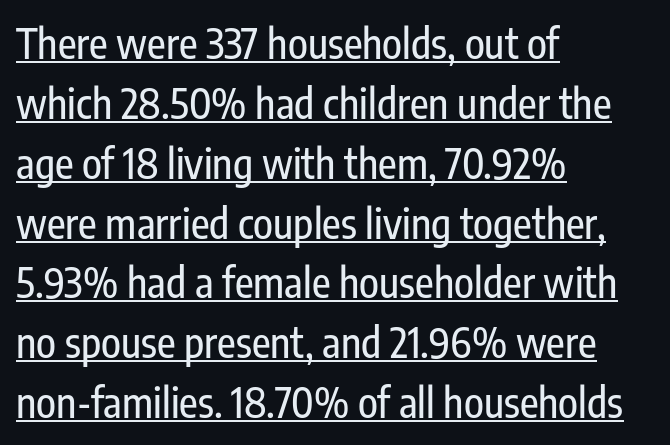
Proportional: the letters do not fall into vertical columns. Successive baselines arrive at the customary interval. Somebody hit Ctrl+U on this one — the words are underlined. How are the letters spaced? Ordinarily, with no added tracking.
